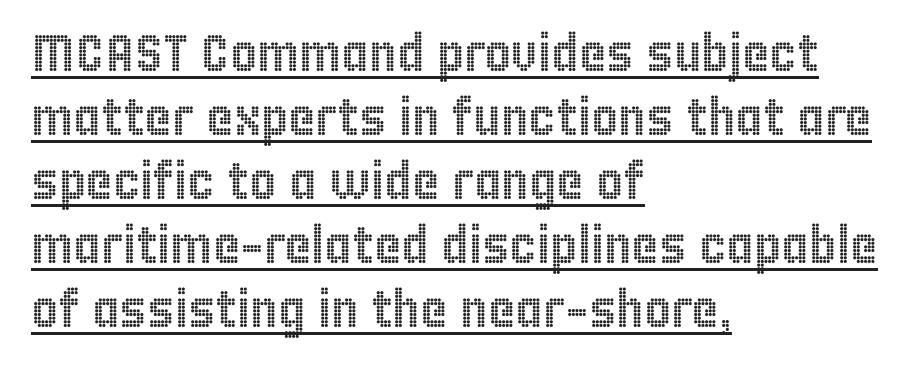
{"italic": "no", "width": "condensed", "x_height": "large", "monospaced": "no", "underline": "yes", "align": "left", "line_spacing_ratio": 1.23, "letter_spacing": "normal", "letter_spacing_em": 0.0, "glyph_px": 52}
